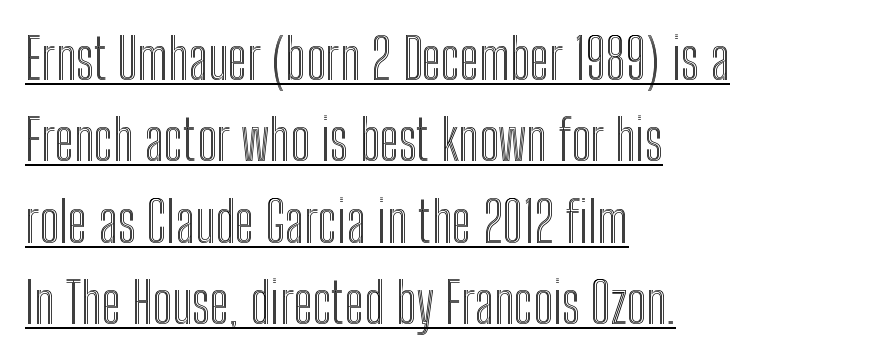
The image shows 55 px condensed type, upright; set left-aligned, normal line spacing (1.48x), normal letter spacing, underlined; a medium x-height.
